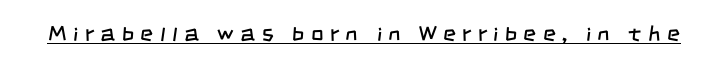
Q: Is the text bold? A: No.
Q: Is the text underlined? A: Yes.
Q: Is the spacing between letters normal or unusually wide? A: Unusually wide.
